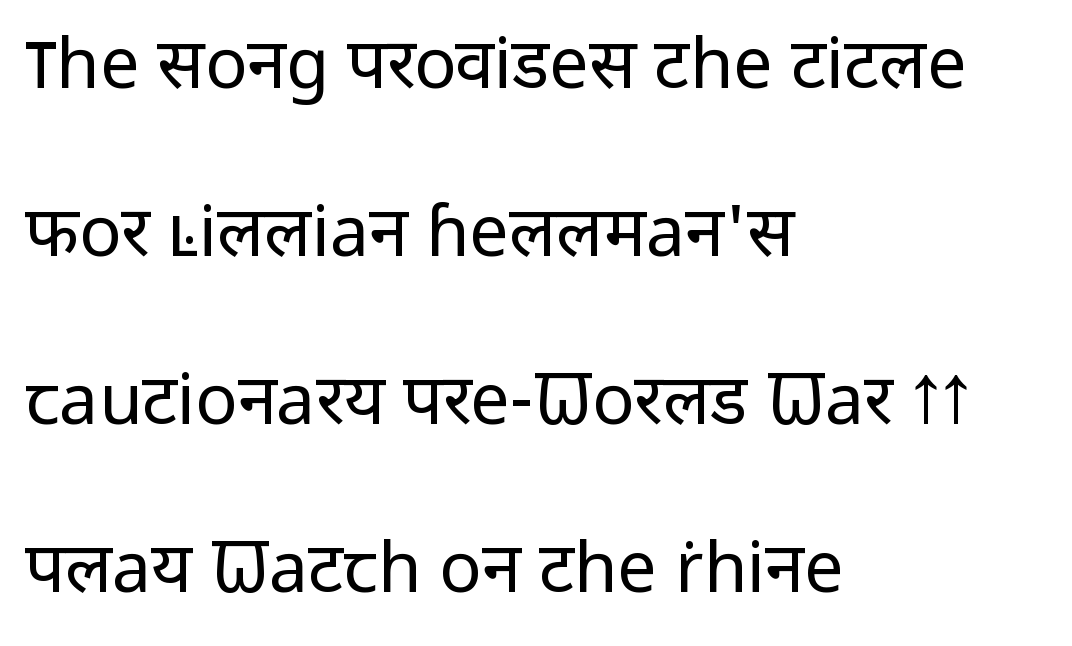
Q: Is the text bold? A: No.
Q: Is the text italic (slanted)? A: No, it is upright.
Q: Is the typeface a serif or a sans-serif typeface? A: Sans-serif.
Q: Is the text underlined? A: No.
Q: How is the paragraph aligned? A: Left-aligned.
Q: Is the spacing between letters normal or unusually wide? A: Normal.
Q: Is the spacing between lines tight, normal or loose? A: Loose.
Q: Width (condensed, normal, or wide)? A: Normal.
Q: Stroke contrast? A: Low.
Q: x-height? A: Medium.
Q: Monospaced? A: No.
